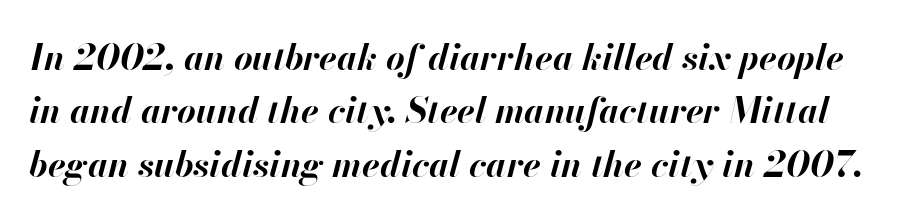
{"italic": "yes", "lean": "right", "slant_degrees": 13, "bold": "yes", "weight": "bold", "width": "normal", "stroke_contrast": "high", "x_height": "small", "monospaced": "no", "underline": "no", "line_spacing": "normal", "line_spacing_ratio": 1.48, "letter_spacing": "normal", "letter_spacing_em": 0.0, "glyph_px": 36}
